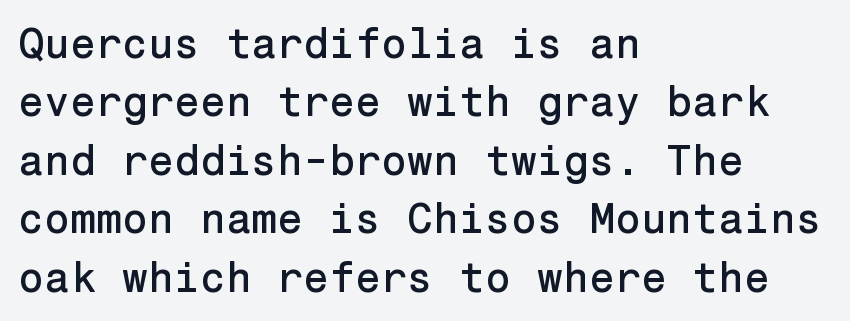
In terms of leading, this rendering sits right in the middle. The compositor pushed each line to the left boundary. Nothing sits at the stroke ends, so this counts as sans-serif. The letters sit at their default tracking, neither squeezed nor spread. Honestly, there is no underline to notice here at all. The font's upright variant was chosen for this text.
